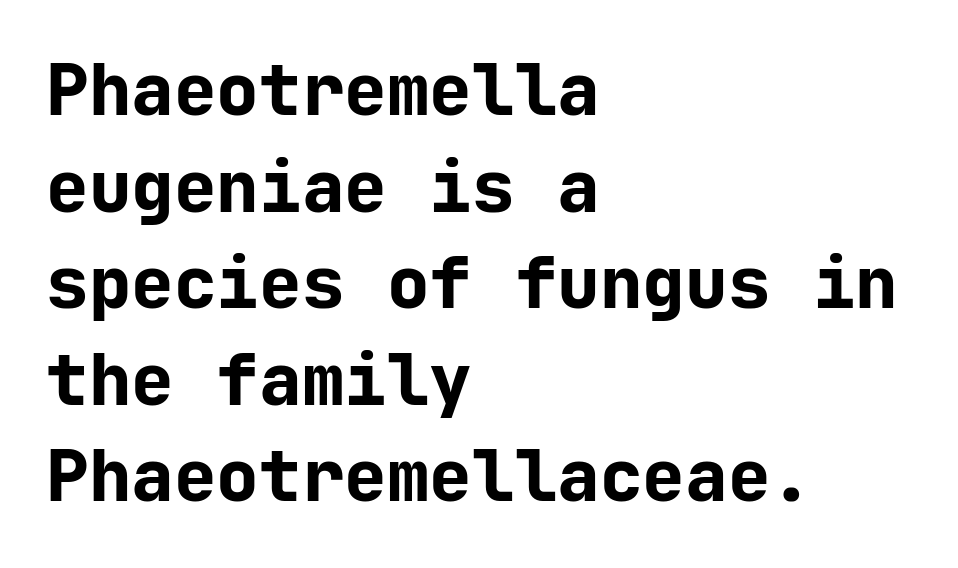
{"serif": "no", "italic": "no", "bold": "yes", "weight": "bold", "width": "normal", "stroke_contrast": "low", "x_height": "medium", "monospaced": "yes", "underline": "no", "align": "left", "line_spacing": "normal", "line_spacing_ratio": 1.36, "letter_spacing": "normal", "letter_spacing_em": 0.0, "glyph_px": 71}
